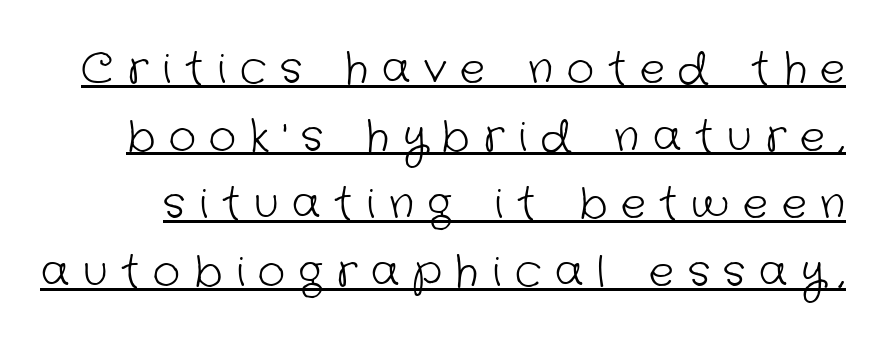
The image shows 42 px light sans-serif type; set normal line spacing (1.61x), unusually wide letter spacing (+0.33 em), underlined; low stroke contrast and a medium x-height.
